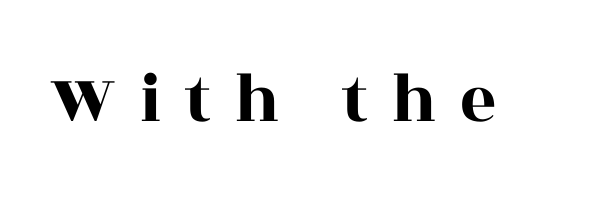
Each word looks stretched out because of the extra space between its letters. This sample uses an upright cut, with every glyph sitting square on the baseline. Descenders hang freely into open space. These lines are rendered in a variable-pitch font. The glyphs in this specimen are seriffed.
